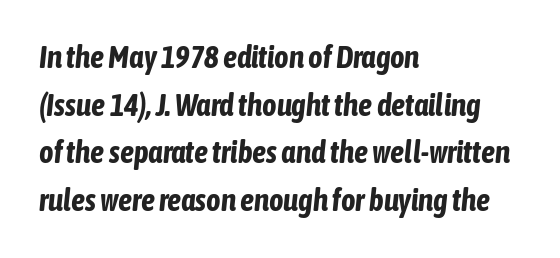
Q: Is the text bold? A: Yes.
Q: Is the text italic (slanted)? A: Yes, it leans right by about 6 degrees.
Q: Is the text underlined? A: No.
Q: How is the paragraph aligned? A: Left-aligned.
Q: Is the spacing between letters normal or unusually wide? A: Normal.
Q: Is the spacing between lines tight, normal or loose? A: Normal.
Q: Width (condensed, normal, or wide)? A: Condensed.
Q: Stroke contrast? A: Low.
Q: x-height? A: Medium.
Q: Monospaced? A: No.
